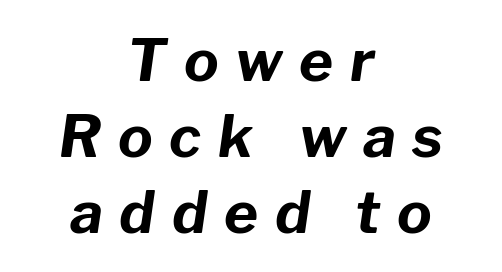
{"italic": "yes", "lean": "right", "slant_degrees": 8, "bold": "yes", "weight": "bold", "width": "normal", "stroke_contrast": "low", "x_height": "medium", "monospaced": "no", "underline": "no", "align": "center", "line_spacing": "normal", "line_spacing_ratio": 1.31, "letter_spacing": "wide", "letter_spacing_em": 0.29, "glyph_px": 58}
